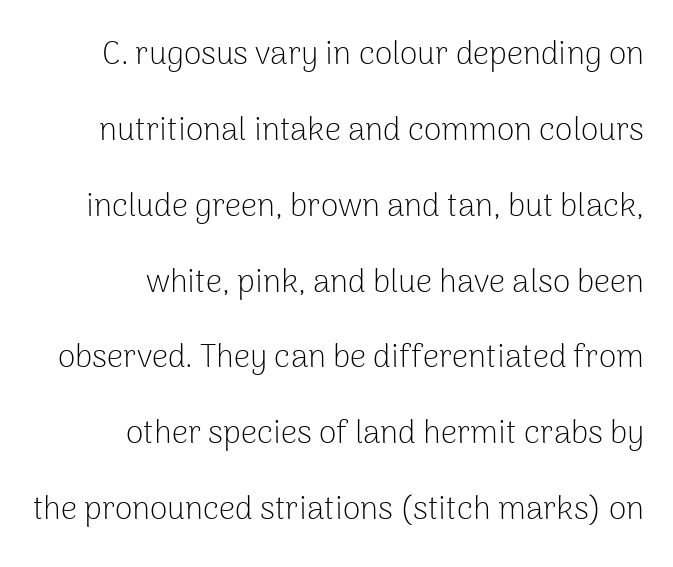
The image shows 32 px light sans-serif type, upright; set right-aligned, loose line spacing (2.37x), normal letter spacing, not underlined; low stroke contrast and a medium x-height.
